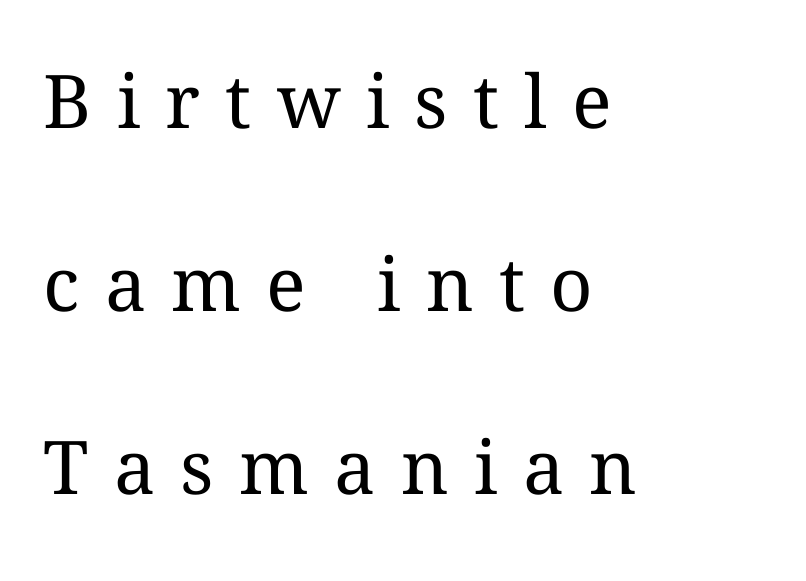
Q: Is the text bold? A: No.
Q: Is the text italic (slanted)? A: No, it is upright.
Q: Is the text underlined? A: No.
Q: How is the paragraph aligned? A: Left-aligned.
Q: Is the spacing between letters normal or unusually wide? A: Unusually wide.
Q: Is the spacing between lines tight, normal or loose? A: Loose.
Q: Width (condensed, normal, or wide)? A: Normal.
Q: Stroke contrast? A: Medium.
Q: x-height? A: Medium.
Q: Monospaced? A: No.
